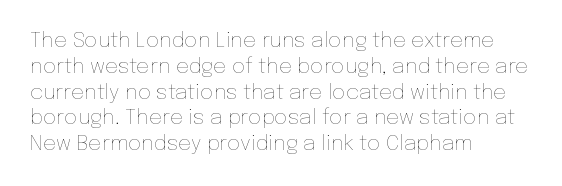
The image shows 21 px text type, upright; set left-aligned, line spacing 1.23x, normal letter spacing, not underlined.
